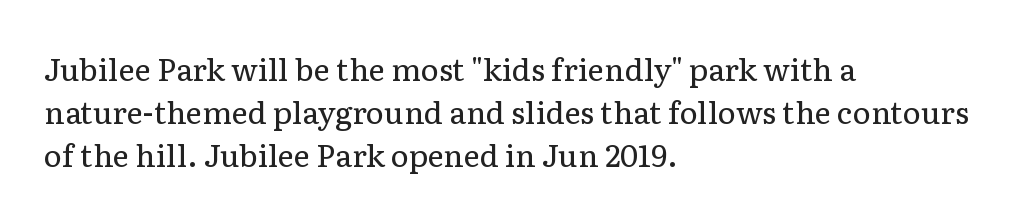
{"serif": "yes", "italic": "no", "bold": "no", "weight": "regular", "width": "normal", "stroke_contrast": "low", "x_height": "medium", "monospaced": "no", "underline": "no", "align": "left", "line_spacing": "normal", "line_spacing_ratio": 1.39, "letter_spacing": "normal", "letter_spacing_em": 0.0, "glyph_px": 31}
